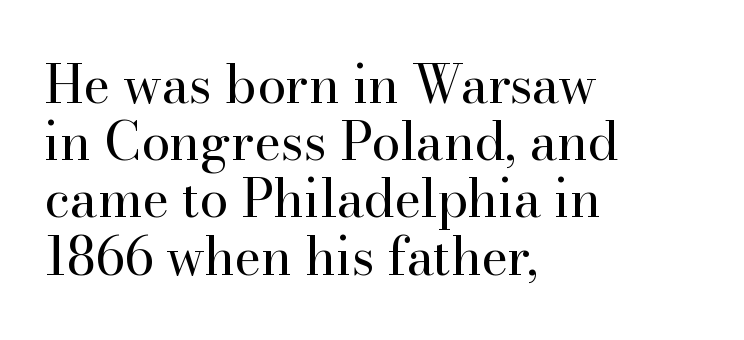
The weight tops out at a normal text grade. In CSS terms this would be text-align: left. You could not count columns in this text — the font is proportionally spaced. Whoever set this chose condensed vertical rhythm over breathing room. The strip under each line holds only bare page. Is the letter spacing exaggerated? No — it looks like the ordinary default.
